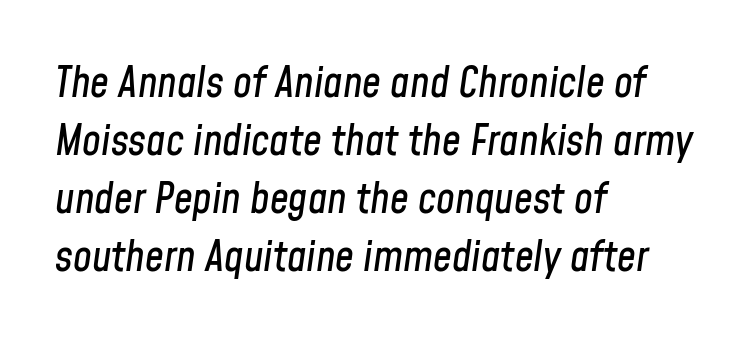
The image shows 42 px condensed type, italic (leaning right); set left-aligned, normal line spacing (1.38x), normal letter spacing, not underlined; low stroke contrast and a medium x-height.
